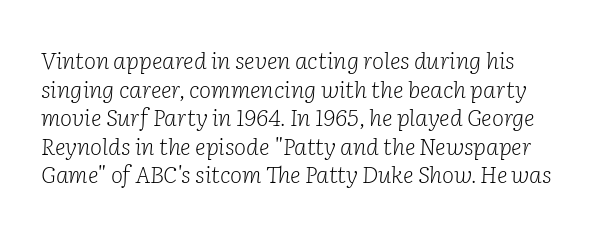
{"italic": "yes", "lean": "right", "slant_degrees": 2, "bold": "no", "underline": "no", "line_spacing_ratio": 1.24, "letter_spacing": "normal", "letter_spacing_em": 0.0, "glyph_px": 23}
